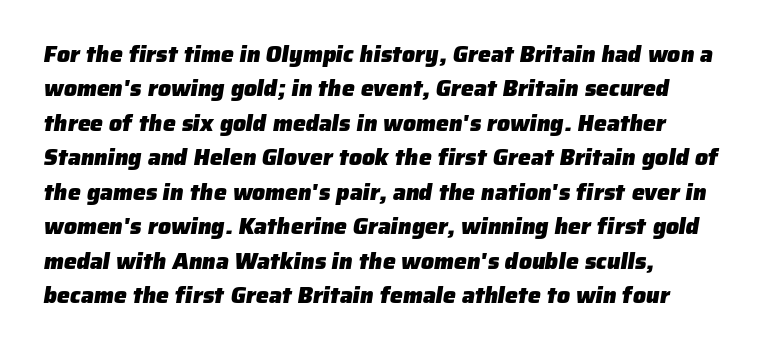
Q: Is the text bold? A: Yes.
Q: Is the text underlined? A: No.
Q: Is the spacing between letters normal or unusually wide? A: Normal.
Q: Is the spacing between lines tight, normal or loose? A: Normal.
